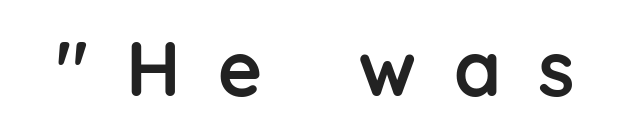
The image shows 76 px semibold sans-serif type, upright; set unusually wide letter spacing (+0.49 em), not underlined; low stroke contrast and a medium x-height.
